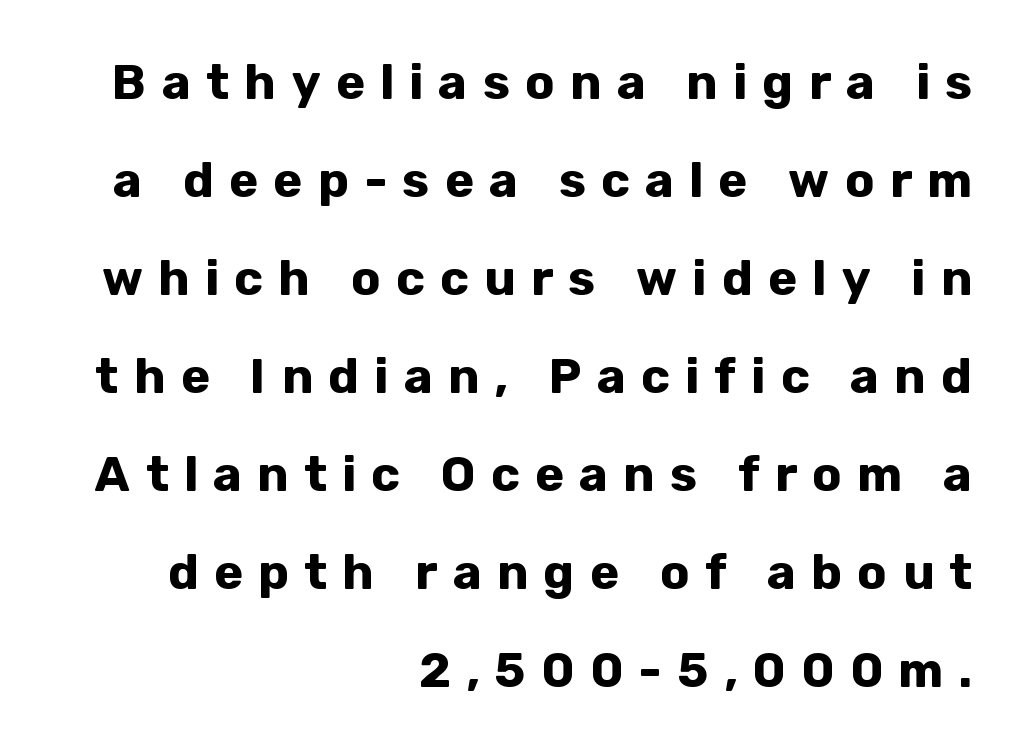
Bare-footed words on every line. The lines are spread far apart with generous leading. Typographic density is high because the face is bold. Tracking here is generous; glyphs stand well apart from one another. This rendering uses right alignment, leaving the left contour irregular.
